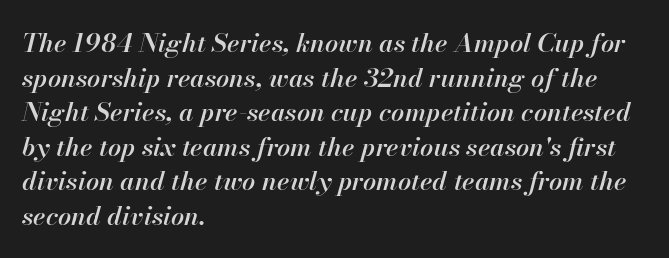
What stands out about the letter spacing? Nothing — it is the standard amount. The block of text has a typical density, with ordinary space between rows. Yep, that's italic — everything's leaning. The letters are semibold — heavier than regular but short of a full bold.
